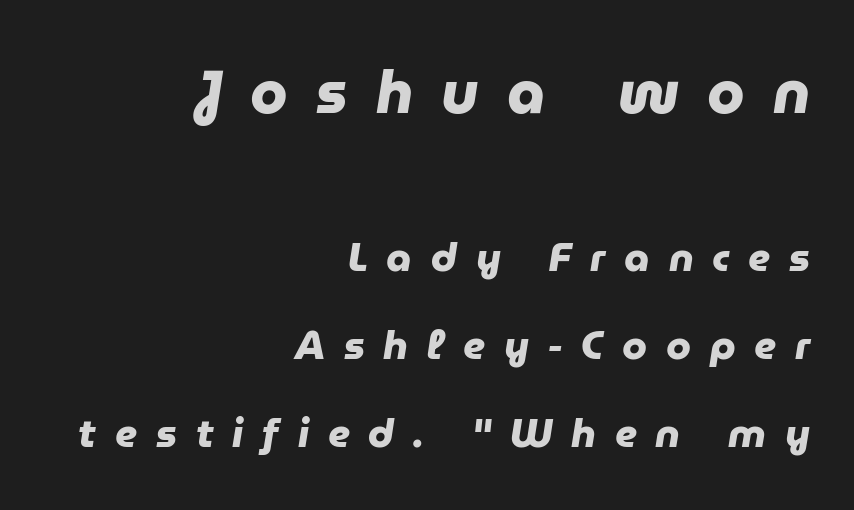
Q: Is the text bold? A: Yes.
Q: Is the typeface a serif or a sans-serif typeface? A: Sans-serif.
Q: Is the text underlined? A: No.
Q: How is the paragraph aligned? A: Right-aligned.
Q: Is the spacing between letters normal or unusually wide? A: Unusually wide.
Q: Is the spacing between lines tight, normal or loose? A: Loose.
Q: Which block of text is set in a larger size, the first (top) or the second (bottom)? A: The first (top) one.
Q: Width (condensed, normal, or wide)? A: Normal.
Q: Stroke contrast? A: Low.
Q: x-height? A: Medium.
Q: Monospaced? A: No.
